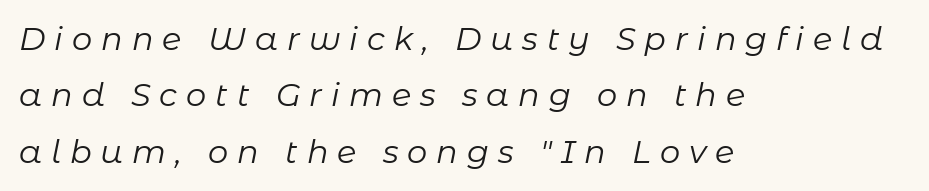
The image shows 32 px regular-weight type, italic (leaning right); set left-aligned, line spacing 1.76x, unusually wide letter spacing (+0.28 em), not underlined; low stroke contrast and a medium x-height.
